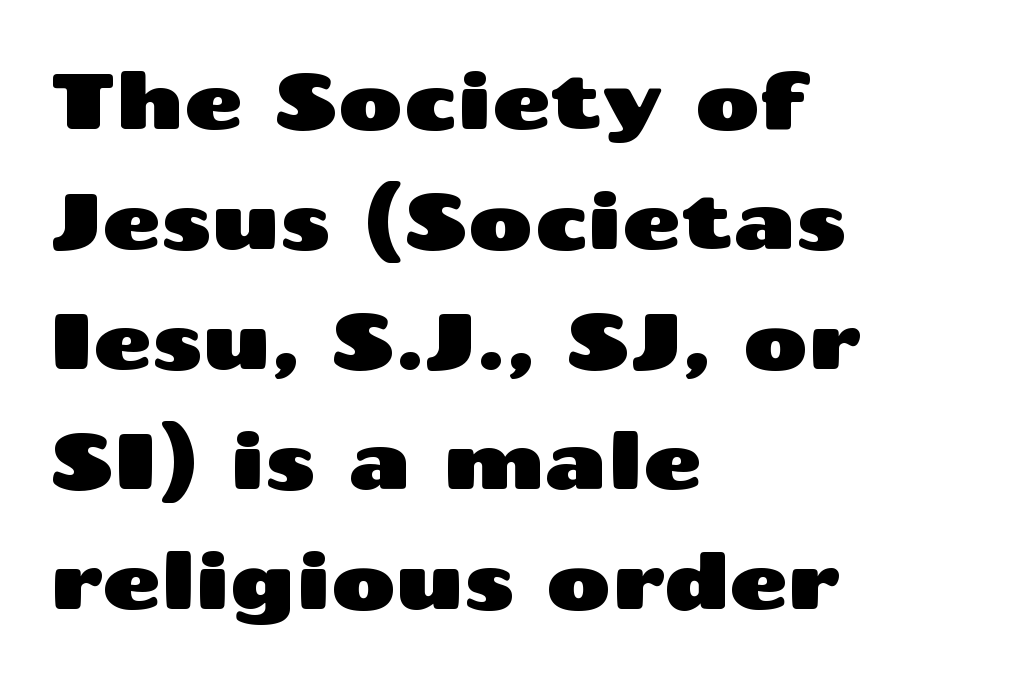
The designer left line spacing at the default. This sample uses an upright cut, with every glyph sitting square on the baseline. Is the letter spacing exaggerated? No — it looks like the ordinary default. Has an underline been added? It has not. Typeset ragged right — the left edge is the straight one.
